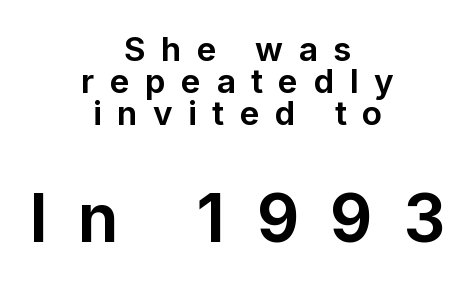
Q: Is the text bold? A: Yes.
Q: Is the text italic (slanted)? A: No, it is upright.
Q: Is the typeface a serif or a sans-serif typeface? A: Sans-serif.
Q: Is the text underlined? A: No.
Q: How is the paragraph aligned? A: Centered.
Q: Is the spacing between letters normal or unusually wide? A: Unusually wide.
Q: Is the spacing between lines tight, normal or loose? A: Tight.
Q: Which block of text is set in a larger size, the first (top) or the second (bottom)? A: The second (bottom) one.
Q: Width (condensed, normal, or wide)? A: Normal.
Q: Stroke contrast? A: Low.
Q: x-height? A: Medium.
Q: Monospaced? A: No.
